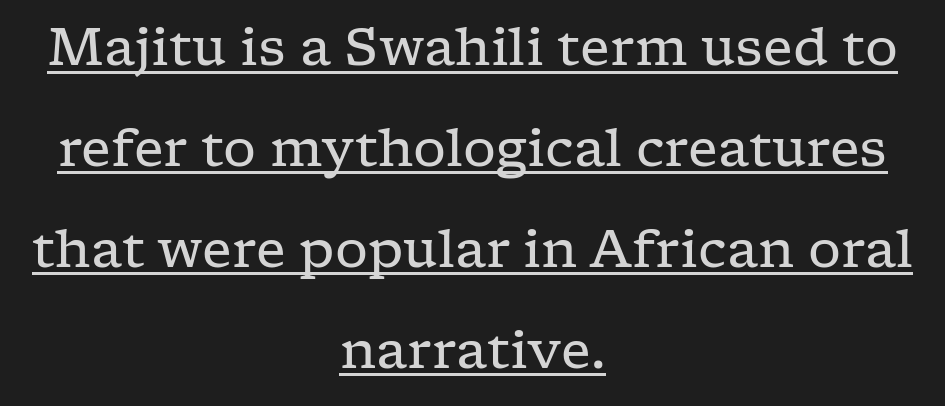
Q: Is the text bold? A: No.
Q: Is the text italic (slanted)? A: No, it is upright.
Q: Is the typeface a serif or a sans-serif typeface? A: Serif.
Q: Is the text underlined? A: Yes.
Q: How is the paragraph aligned? A: Centered.
Q: Is the spacing between letters normal or unusually wide? A: Normal.
Q: Is the spacing between lines tight, normal or loose? A: Loose.
Q: Width (condensed, normal, or wide)? A: Wide.
Q: Stroke contrast? A: Low.
Q: x-height? A: Medium.
Q: Monospaced? A: No.
